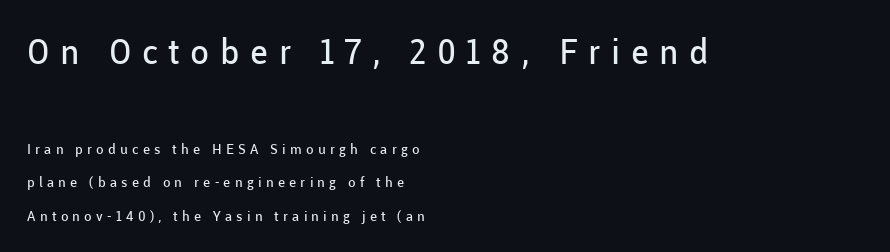
The image shows 35 px regular-weight sans-serif type, upright; set left-aligned, loose line spacing (2.39x), unusually wide letter spacing (+0.3 em), not underlined; the first (top) block is 2.5x larger; low stroke contrast and a medium x-height.
